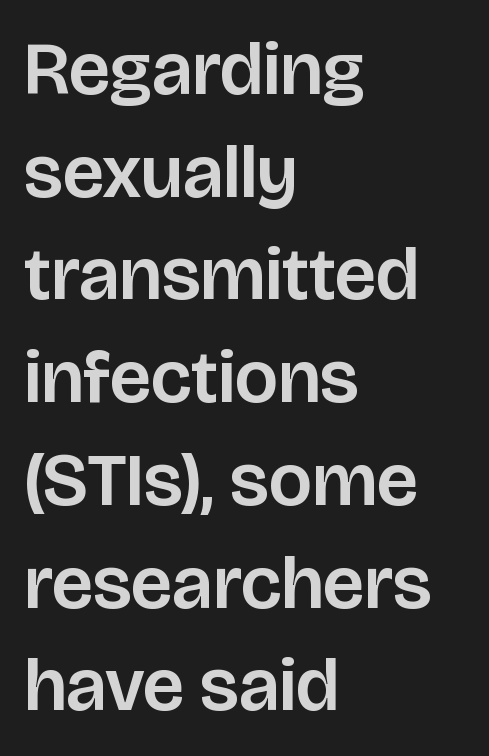
{"serif": "no", "italic": "no", "width": "normal", "stroke_contrast": "low", "x_height": "large", "monospaced": "no", "underline": "no", "align": "left", "line_spacing": "normal", "line_spacing_ratio": 1.37, "letter_spacing": "normal", "letter_spacing_em": 0.0, "glyph_px": 75}
